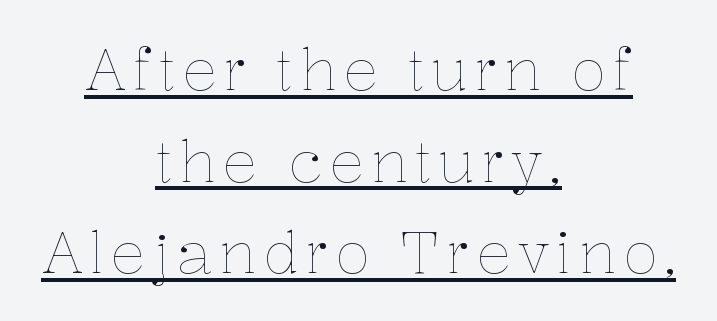
These glyphs show unthickened strokes, regular width or finer. Honestly, the row spacing looks completely unremarkable. Spacing verdict: proportional, widths tailored to each character. This sample uses an upright cut, with every glyph sitting square on the baseline. Decoration check: the copy is underlined.
